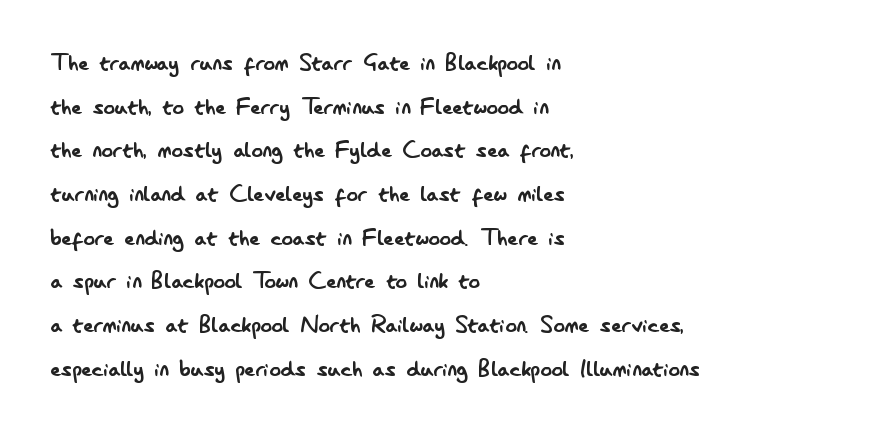
The image shows 28 px regular-weight, condensed sans-serif type, upright; set left-aligned, normal line spacing (1.56x), normal letter spacing, not underlined; low stroke contrast and a small x-height.
